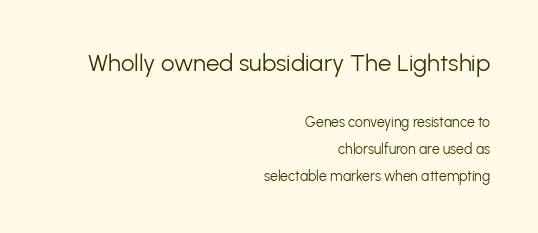
Q: Is the text bold? A: No.
Q: Is the text italic (slanted)? A: No, it is upright.
Q: Is the text underlined? A: No.
Q: How is the paragraph aligned? A: Right-aligned.
Q: Is the spacing between letters normal or unusually wide? A: Normal.
Q: Is the spacing between lines tight, normal or loose? A: Loose.
Q: Which block of text is set in a larger size, the first (top) or the second (bottom)? A: The first (top) one.
